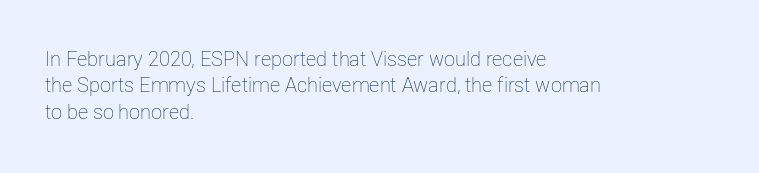
Q: Is the text bold? A: No.
Q: Is the text italic (slanted)? A: No, it is upright.
Q: Is the text underlined? A: No.
Q: How is the paragraph aligned? A: Left-aligned.
Q: Is the spacing between letters normal or unusually wide? A: Normal.
Q: Is the spacing between lines tight, normal or loose? A: Normal.
